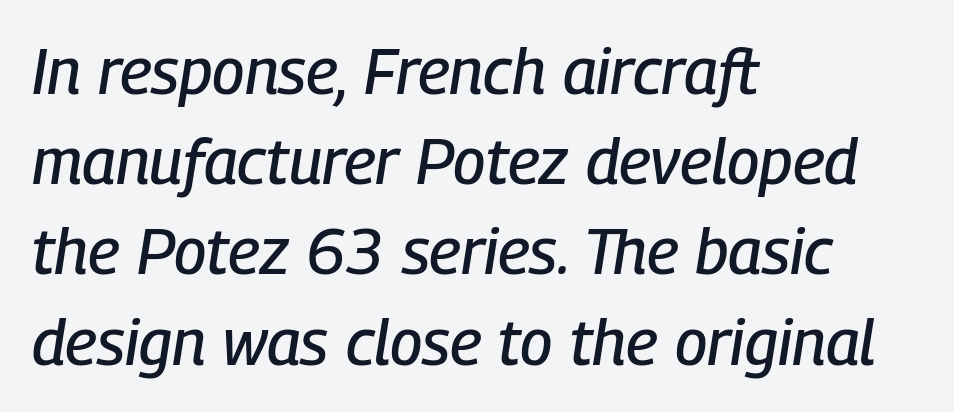
The image shows 64 px condensed type, italic (leaning right); set left-aligned, normal line spacing (1.41x), normal letter spacing, not underlined; low stroke contrast and a medium x-height.
